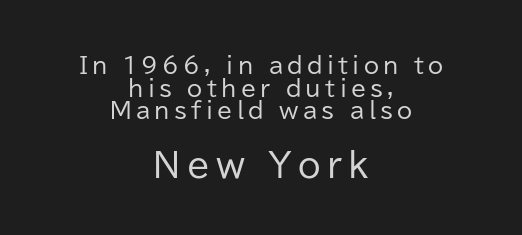
The image shows 33 px regular-weight sans-serif type, upright; set centered, tight line spacing (1.03x), not underlined; the second (bottom) block is 1.5x larger; low stroke contrast and a medium x-height.
